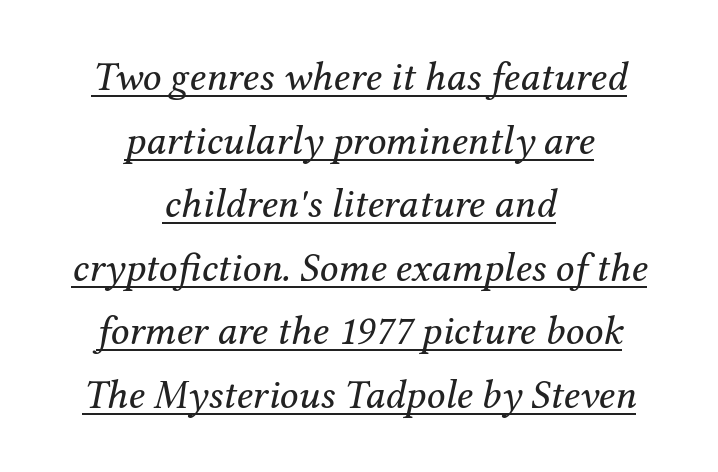
Q: Is the text bold? A: No.
Q: Is the text italic (slanted)? A: Yes, it leans right by about 12 degrees.
Q: Is the typeface a serif or a sans-serif typeface? A: Serif.
Q: Is the text underlined? A: Yes.
Q: How is the paragraph aligned? A: Centered.
Q: Is the spacing between letters normal or unusually wide? A: Normal.
Q: Is the spacing between lines tight, normal or loose? A: Normal.
Q: Width (condensed, normal, or wide)? A: Normal.
Q: Stroke contrast? A: Medium.
Q: x-height? A: Medium.
Q: Monospaced? A: No.
